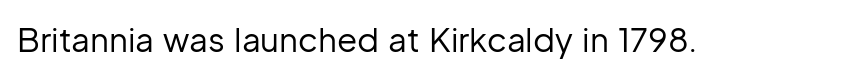
Q: Is the text bold? A: No.
Q: Is the text italic (slanted)? A: No, it is upright.
Q: Is the typeface a serif or a sans-serif typeface? A: Sans-serif.
Q: Is the text underlined? A: No.
Q: Is the spacing between letters normal or unusually wide? A: Normal.
Q: Width (condensed, normal, or wide)? A: Normal.
Q: Stroke contrast? A: Low.
Q: x-height? A: Medium.
Q: Monospaced? A: No.
